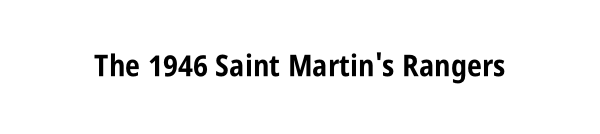
{"serif": "no", "italic": "no", "bold": "yes", "weight": "bold", "width": "condensed", "stroke_contrast": "low", "x_height": "large", "monospaced": "no", "underline": "no", "letter_spacing": "normal", "letter_spacing_em": 0.0, "glyph_px": 30}
